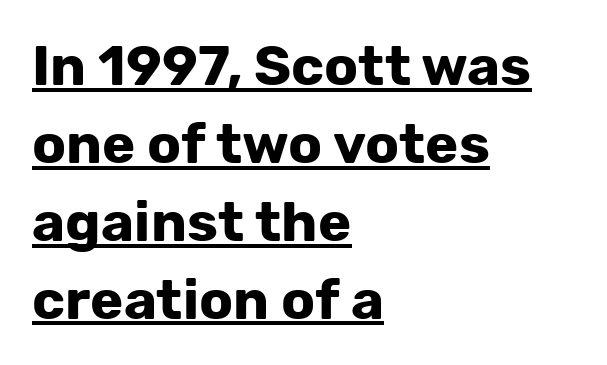
The image shows 56 px bold sans-serif type, upright; set left-aligned, normal line spacing (1.39x), normal letter spacing, underlined; low stroke contrast and a medium x-height.
